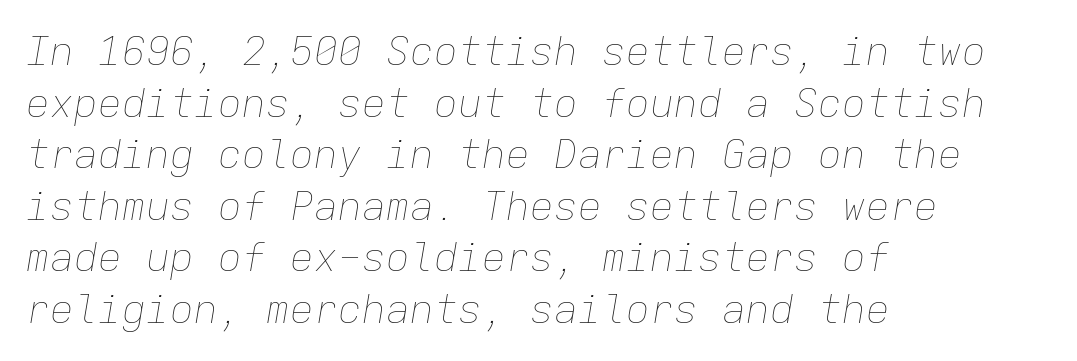
The image shows 40 px thin type, italic (leaning right), monospaced; set left-aligned, normal line spacing (1.29x), normal letter spacing, not underlined; low stroke contrast and a medium x-height.
